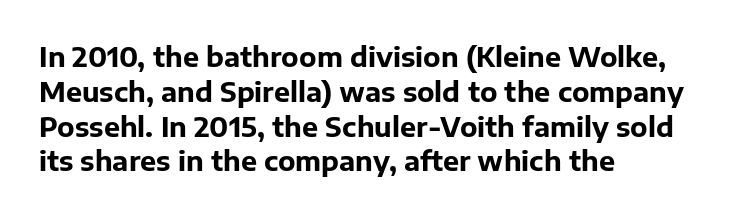
{"italic": "no", "bold": "yes", "underline": "no", "align": "left", "line_spacing": "normal", "line_spacing_ratio": 1.29, "letter_spacing": "normal", "letter_spacing_em": 0.0, "glyph_px": 27}
